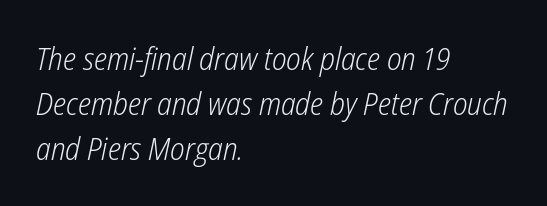
Q: Is the text bold? A: No.
Q: Is the text italic (slanted)? A: Yes, it leans right by about 12 degrees.
Q: Is the text underlined? A: No.
Q: How is the paragraph aligned? A: Left-aligned.
Q: Is the spacing between letters normal or unusually wide? A: Normal.
Q: Is the spacing between lines tight, normal or loose? A: Normal.
Q: Width (condensed, normal, or wide)? A: Condensed.
Q: Stroke contrast? A: Low.
Q: x-height? A: Medium.
Q: Monospaced? A: No.
